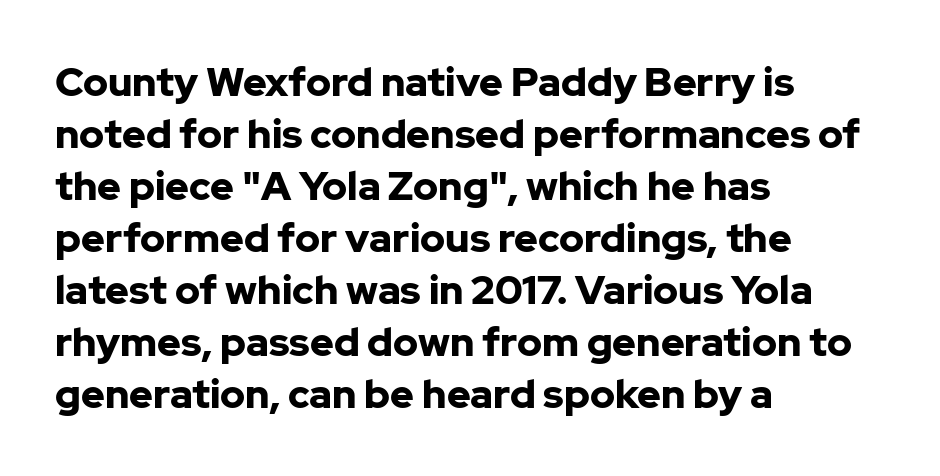
{"serif": "no", "italic": "no", "bold": "yes", "weight": "bold", "width": "normal", "stroke_contrast": "low", "x_height": "medium", "monospaced": "no", "underline": "no", "align": "left", "line_spacing": "normal", "line_spacing_ratio": 1.3, "letter_spacing": "normal", "letter_spacing_em": 0.0, "glyph_px": 40}
